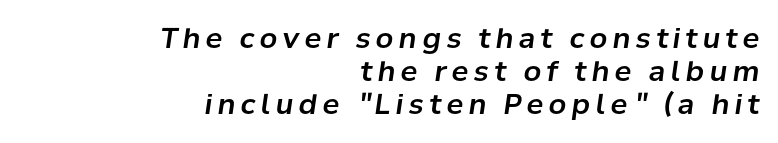
The image shows 28 px text type, italic (leaning right); set right-aligned, line spacing 1.18x, not underlined; low stroke contrast and a medium x-height.
